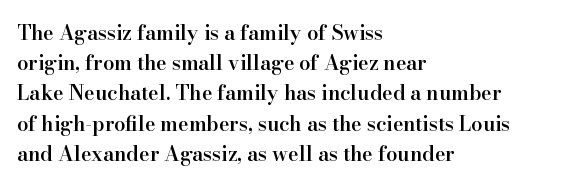
Plain, unruled lines of type. Tracking here is standard; glyphs follow each other at the usual distance. Is the type bold? Partly — it's a semibold, heavier than regular but not fully bold. This sample uses an upright cut, with every glyph sitting square on the baseline. The line-height multiplier appears to be the usual default.
